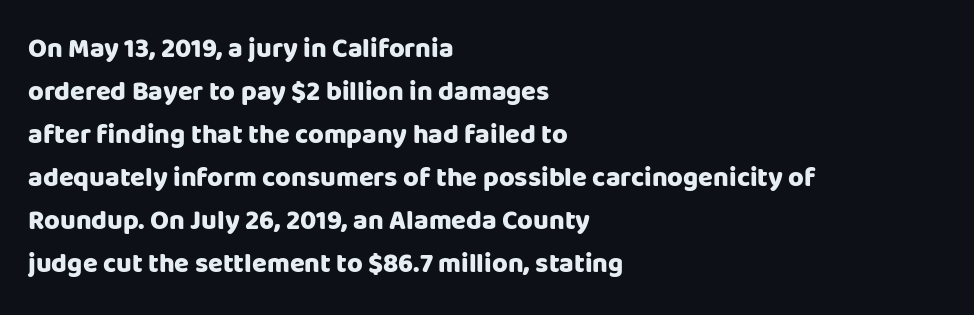
The image shows 27 px bold type, upright; set left-aligned, normal line spacing (1.59x), normal letter spacing, not underlined.
